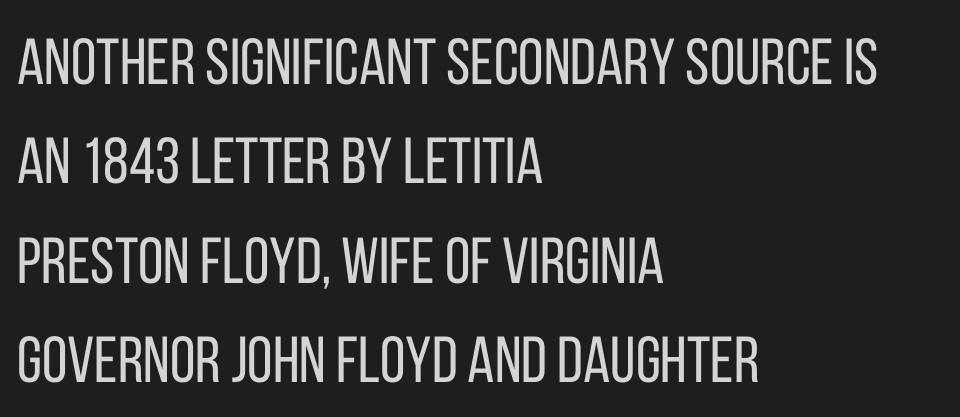
The image shows 65 px regular-weight, condensed sans-serif type, upright; set left-aligned, normal line spacing (1.53x), normal letter spacing, not underlined; low stroke contrast and a large x-height.
